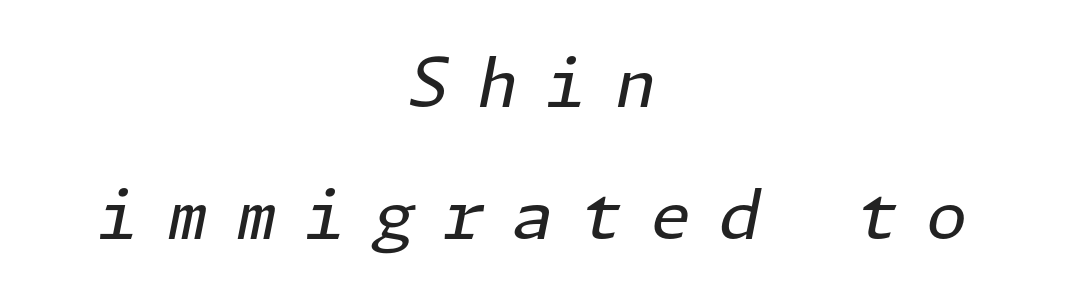
The image shows 67 px regular-weight type, italic (leaning right); set centered, loose line spacing (1.97x), unusually wide letter spacing (+0.41 em), not underlined; low stroke contrast and a medium x-height.
